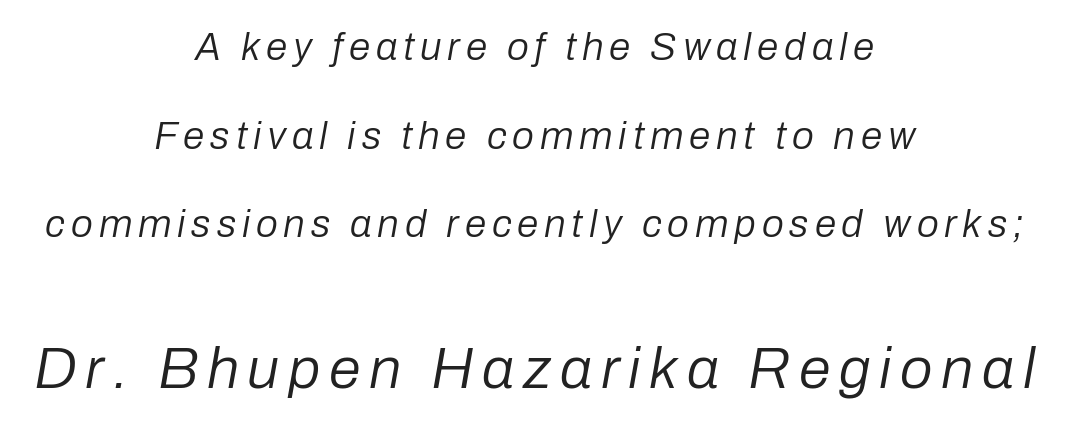
The image shows 58 px regular-weight type, italic (leaning right); set centered, loose line spacing (2.27x), not underlined; the second (bottom) block is 1.49x larger; low stroke contrast and a medium x-height.
